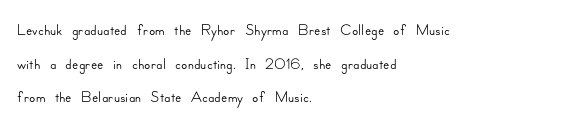
Notice how the passage keeps a crisp vertical edge on the left only. Ascenders rise straight up at ninety degrees. The passage shown is not underscored anywhere. Tracking value appears to be zero — textbook default spacing.
